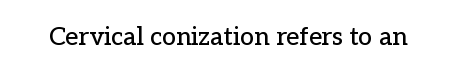
Q: Is the text italic (slanted)? A: No, it is upright.
Q: Is the text underlined? A: No.
Q: Is the spacing between letters normal or unusually wide? A: Normal.
